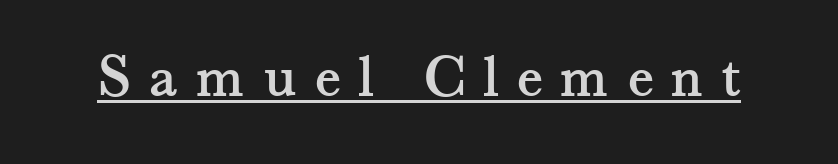
The words here are underlined. Is this a fixed-width face? No — the glyphs have proportional, varying widths. You could only call the tracking loose — the letters float apart. The typeface chosen for these lines features serifs.
